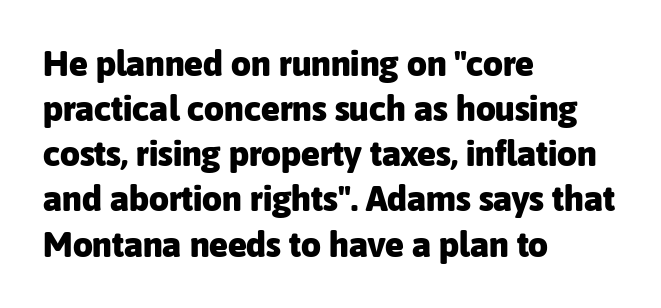
Caption: standard tracking, unaltered. No feet cap the strokes, marking this as sans-serif type. You can tell it's not italic because the verticals are truly vertical. Is the type bold? Yes — the strokes are clearly thick and heavy.
